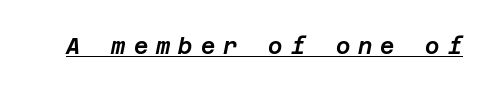
The image shows 22 px text type, italic (leaning right); set unusually wide letter spacing (+0.37 em), underlined.
